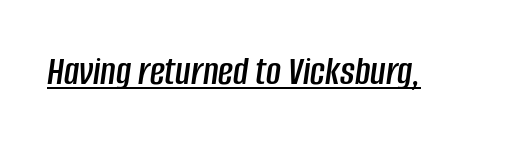
{"italic": "yes", "lean": "right", "slant_degrees": 8, "width": "condensed", "stroke_contrast": "low", "x_height": "large", "monospaced": "no", "underline": "yes", "letter_spacing": "normal", "letter_spacing_em": 0.0, "glyph_px": 41}
